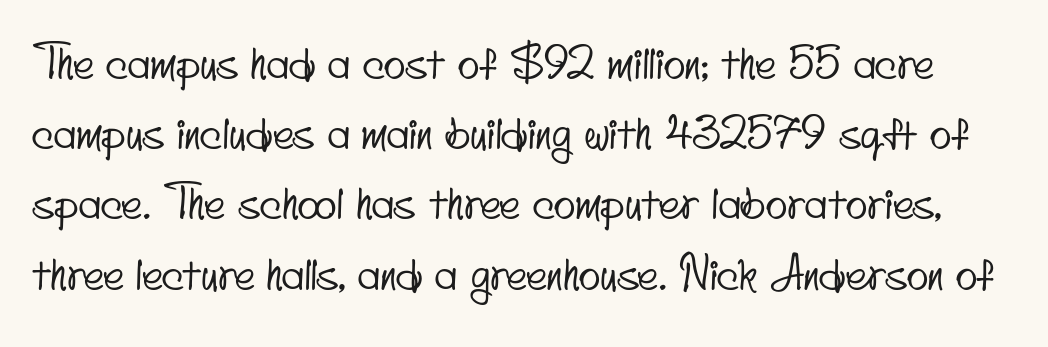
The image shows 45 px condensed sans-serif type; set normal line spacing (1.56x), normal letter spacing, not underlined; low stroke contrast and a small x-height.
